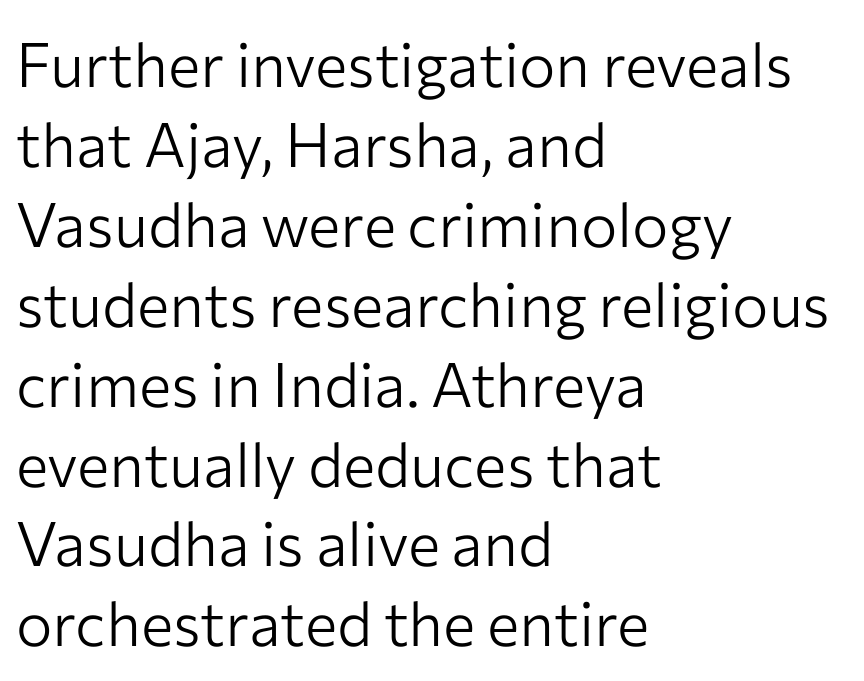
Examine the stroke ends and you'll find no serifs. Glyph-to-glyph distance matches everyday printed text. Which margin do the lines hug? The left one — the right edge is uneven. The face looks like a standard text weight, possibly lighter.
